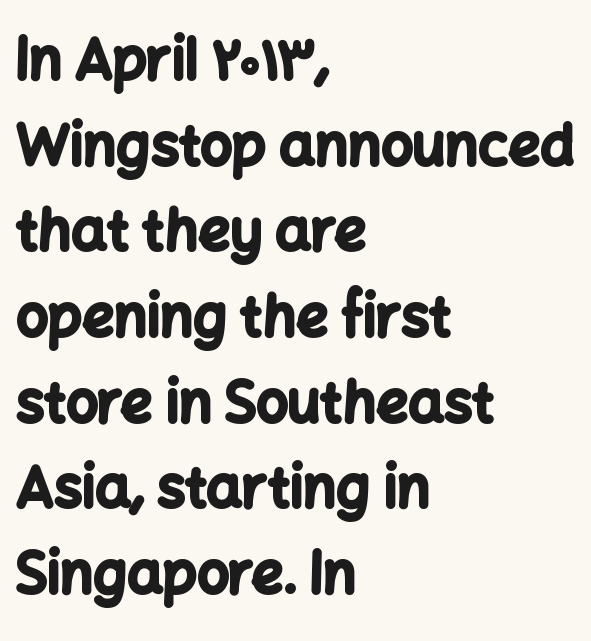
The image shows 56 px bold sans-serif type, upright; set left-aligned, normal line spacing (1.53x), normal letter spacing, not underlined; low stroke contrast and a medium x-height.
